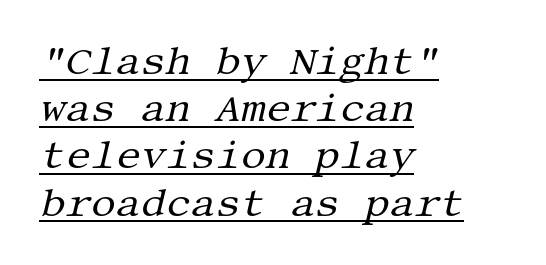
{"serif": "yes", "italic": "yes", "lean": "right", "slant_degrees": 13, "bold": "no", "weight": "regular", "width": "normal", "stroke_contrast": "medium", "x_height": "large", "underline": "yes", "align": "left", "line_spacing_ratio": 1.21, "letter_spacing": "normal", "letter_spacing_em": 0.0, "glyph_px": 39}
